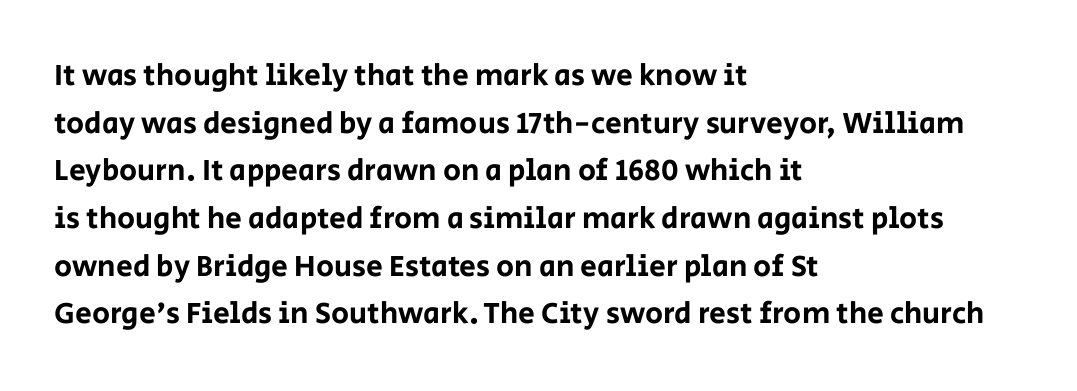
{"serif": "no", "italic": "no", "width": "normal", "stroke_contrast": "low", "x_height": "large", "monospaced": "no", "underline": "no", "align": "left", "line_spacing": "normal", "line_spacing_ratio": 1.59, "letter_spacing": "normal", "letter_spacing_em": 0.0, "glyph_px": 30}
